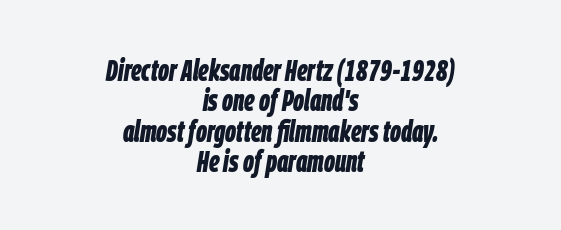
{"italic": "yes", "lean": "right", "slant_degrees": 9, "bold": "yes", "weight": "bold", "width": "condensed", "stroke_contrast": "low", "x_height": "large", "monospaced": "no", "underline": "no", "align": "center", "line_spacing": "tight", "line_spacing_ratio": 1.01, "letter_spacing": "normal", "letter_spacing_em": 0.0, "glyph_px": 30}
